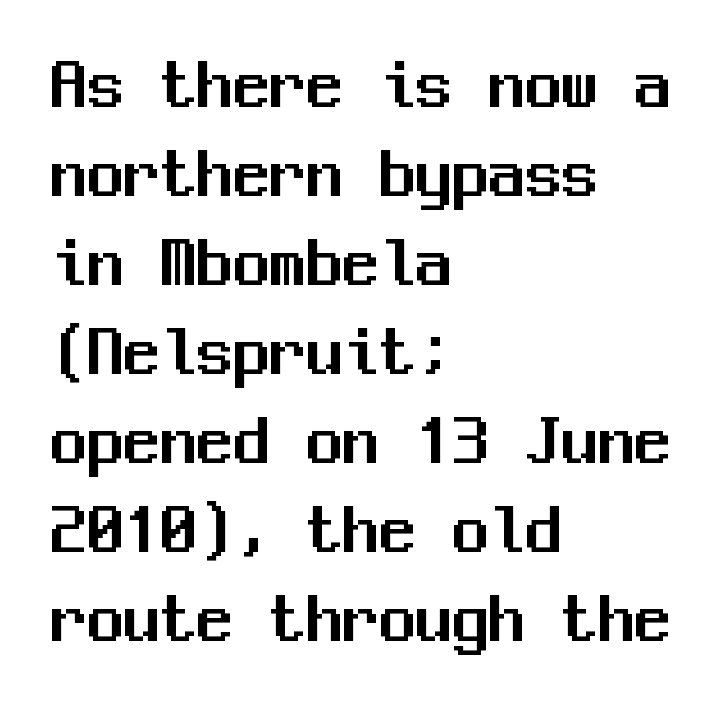
{"serif": "no", "italic": "no", "width": "normal", "stroke_contrast": "medium", "x_height": "medium", "monospaced": "yes", "underline": "no", "align": "left", "line_spacing_ratio": 1.22, "letter_spacing": "normal", "letter_spacing_em": 0.0, "glyph_px": 73}
